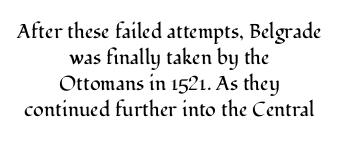
The image shows 20 px text type, upright; set centered, normal line spacing (1.3x), normal letter spacing, not underlined.
